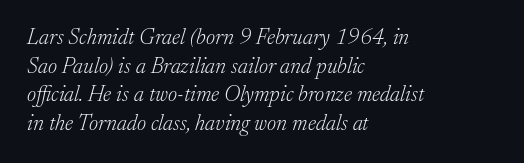
The image shows 22 px text type, italic (leaning right); set left-aligned, normal line spacing (1.3x), normal letter spacing, not underlined.
